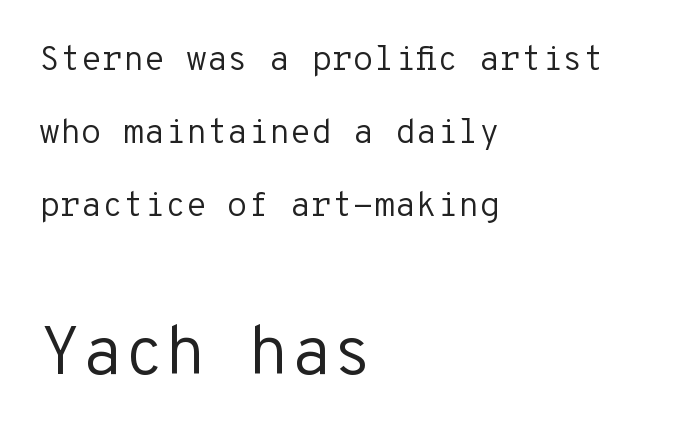
The passage shown is typed in a monospace face where columns stay perfectly aligned. Each letter's strokes conclude bluntly, with no projecting serifs. Horizontal alignment here is leftward, the default for most running prose. Which of the two is more prominent by size? The second, at the bottom. The letterforms sit shoulder to shoulder at normal distance. Ordinary non-slanted type is in use.
